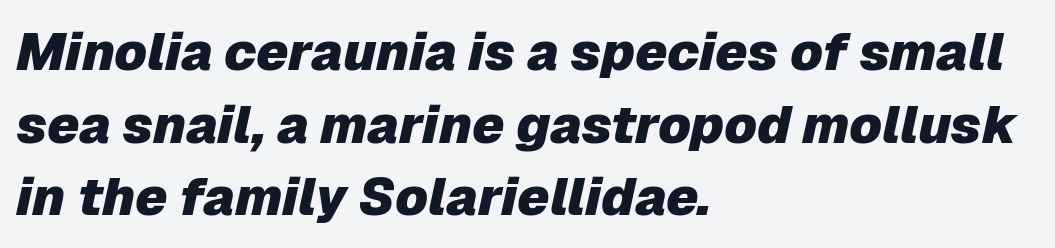
The image shows 53 px heavy type, italic (leaning right); set left-aligned, normal line spacing (1.37x), normal letter spacing, not underlined; low stroke contrast and a medium x-height.
